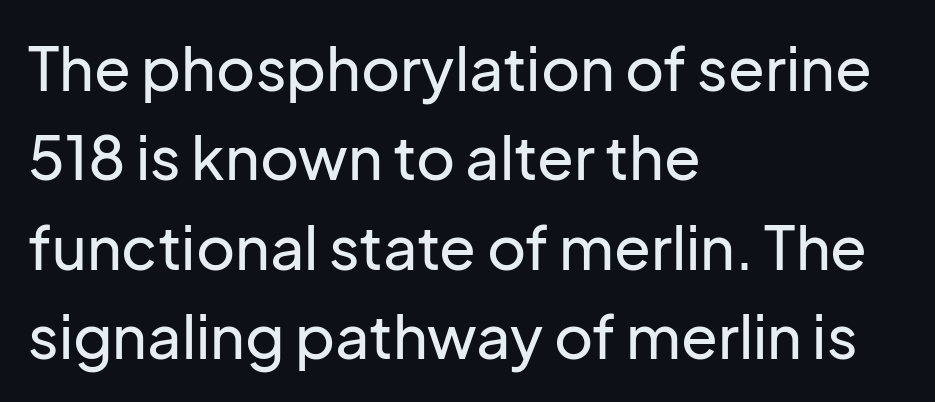
{"serif": "no", "italic": "no", "width": "normal", "stroke_contrast": "low", "x_height": "medium", "monospaced": "no", "underline": "no", "align": "left", "line_spacing": "normal", "line_spacing_ratio": 1.49, "letter_spacing": "normal", "letter_spacing_em": 0.0, "glyph_px": 60}
